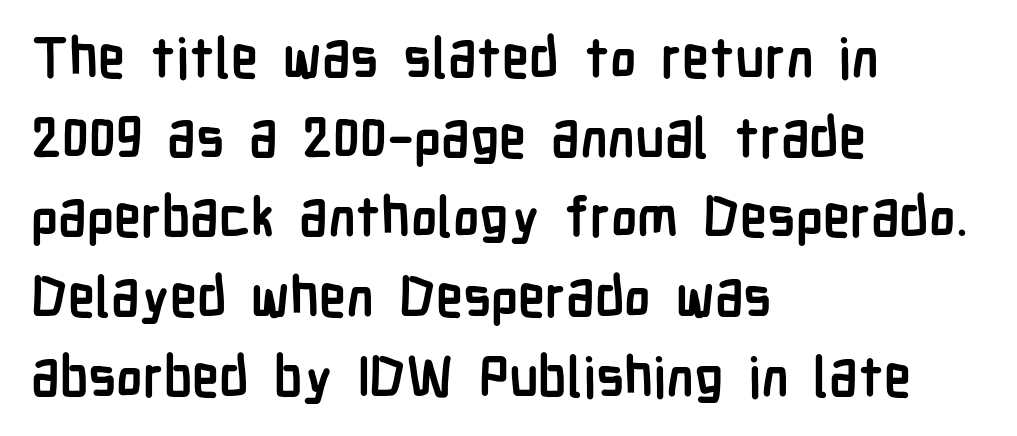
{"serif": "no", "italic": "no", "bold": "yes", "weight": "semibold", "width": "condensed", "stroke_contrast": "low", "x_height": "medium", "monospaced": "no", "underline": "no", "align": "left", "line_spacing": "normal", "line_spacing_ratio": 1.45, "letter_spacing": "normal", "letter_spacing_em": 0.0, "glyph_px": 55}
